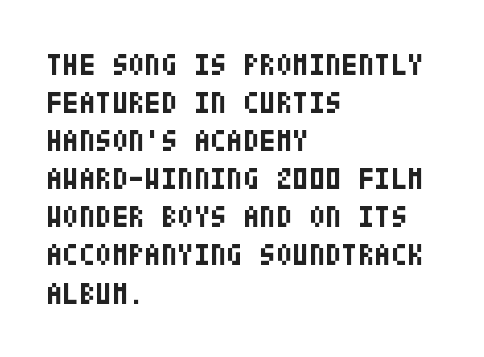
The sample has been set heavy, in full bold. The letters stand upright; this is a roman face. This rendering employs a face without finishing strokes, i.e., a sans-serif. The specimen omits any rule beneath the text block's lines. These lines sit exactly where default settings would place them. These lines stack with their left ends in a neat column.
